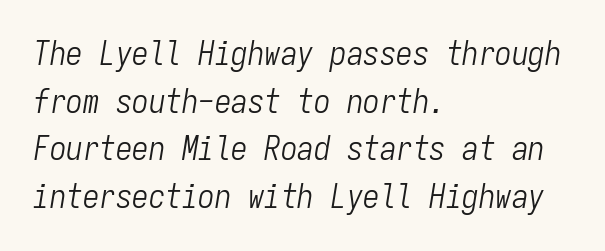
{"italic": "yes", "lean": "right", "slant_degrees": 9, "bold": "no", "weight": "light", "width": "condensed", "stroke_contrast": "low", "x_height": "medium", "monospaced": "yes", "underline": "no", "align": "left", "line_spacing": "normal", "line_spacing_ratio": 1.44, "letter_spacing": "normal", "letter_spacing_em": 0.0, "glyph_px": 33}
